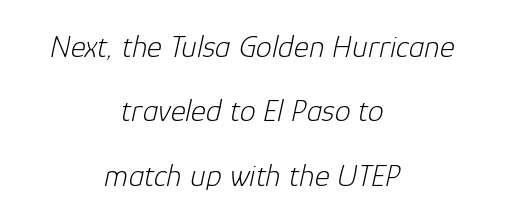
{"italic": "yes", "lean": "right", "slant_degrees": 12, "bold": "no", "weight": "light", "width": "normal", "stroke_contrast": "low", "x_height": "medium", "monospaced": "no", "underline": "no", "align": "center", "line_spacing": "loose", "line_spacing_ratio": 2.01, "letter_spacing": "normal", "letter_spacing_em": 0.0, "glyph_px": 32}
